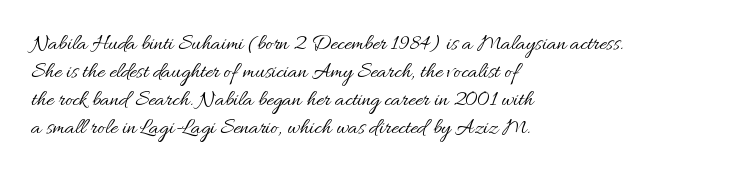
The image shows 22 px text type; set left-aligned, normal line spacing (1.27x), normal letter spacing, not underlined.
